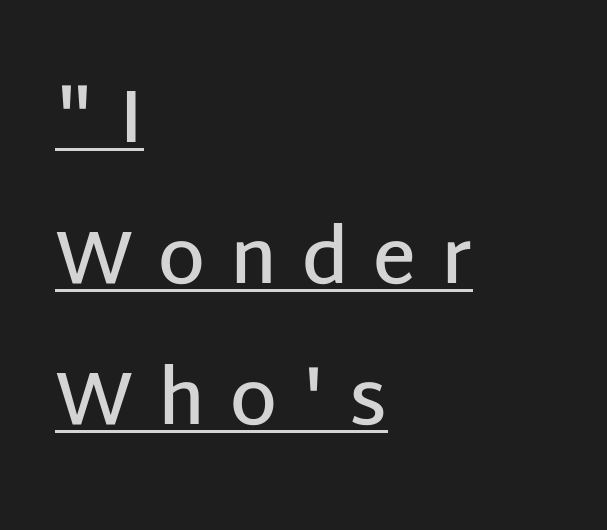
Q: Is the text bold? A: Semi-bold.
Q: Is the text italic (slanted)? A: No, it is upright.
Q: Is the typeface a serif or a sans-serif typeface? A: Sans-serif.
Q: Is the text underlined? A: Yes.
Q: How is the paragraph aligned? A: Left-aligned.
Q: Is the spacing between letters normal or unusually wide? A: Unusually wide.
Q: Width (condensed, normal, or wide)? A: Normal.
Q: Stroke contrast? A: Low.
Q: x-height? A: Large.
Q: Monospaced? A: No.
